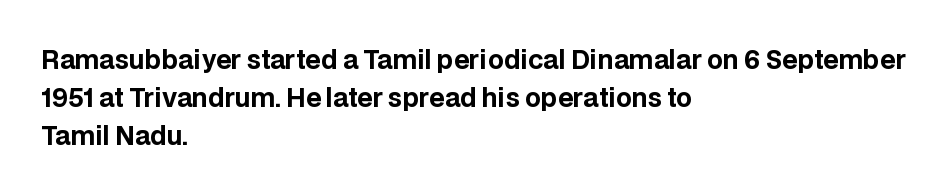
{"italic": "no", "bold": "yes", "underline": "no", "align": "left", "line_spacing": "normal", "line_spacing_ratio": 1.53, "letter_spacing": "normal", "letter_spacing_em": 0.0, "glyph_px": 25}
